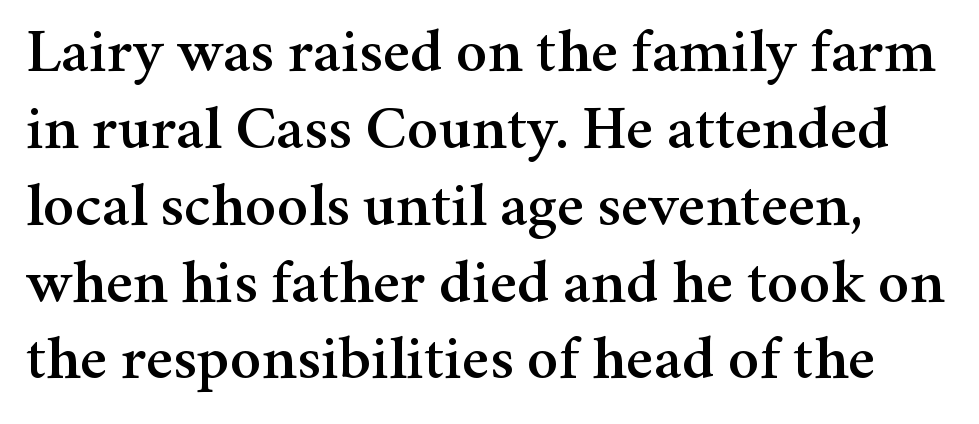
{"serif": "yes", "italic": "no", "width": "normal", "stroke_contrast": "medium", "x_height": "medium", "monospaced": "no", "underline": "no", "line_spacing_ratio": 1.22, "letter_spacing": "normal", "letter_spacing_em": 0.0, "glyph_px": 63}
